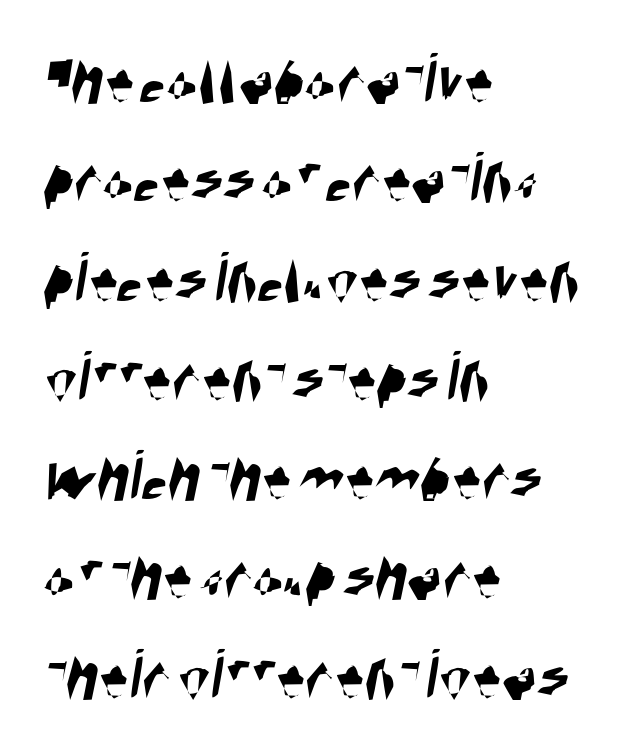
The image shows 73 px condensed sans-serif type; set left-aligned, normal line spacing (1.36x), normal letter spacing, not underlined; high stroke contrast and a large x-height.
